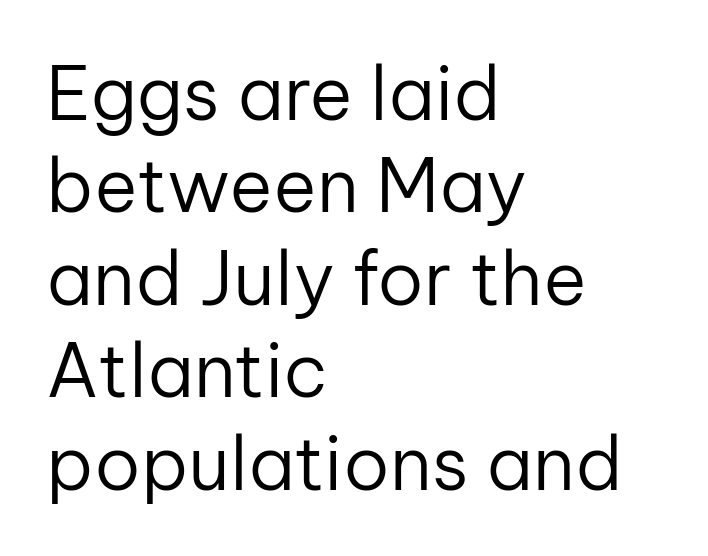
Q: Is the text bold? A: No.
Q: Is the text italic (slanted)? A: No, it is upright.
Q: Is the typeface a serif or a sans-serif typeface? A: Sans-serif.
Q: Is the text underlined? A: No.
Q: How is the paragraph aligned? A: Left-aligned.
Q: Is the spacing between letters normal or unusually wide? A: Normal.
Q: Is the spacing between lines tight, normal or loose? A: Normal.
Q: Width (condensed, normal, or wide)? A: Normal.
Q: Stroke contrast? A: Low.
Q: x-height? A: Medium.
Q: Monospaced? A: No.
